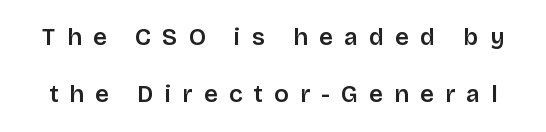
The image shows 24 px text type, upright; set loose line spacing (2.39x), unusually wide letter spacing (+0.47 em), not underlined.
